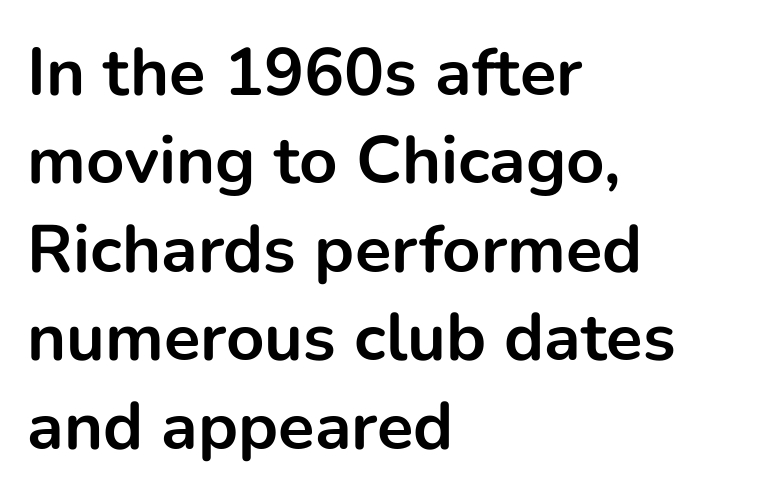
{"serif": "no", "italic": "no", "bold": "yes", "weight": "bold", "width": "normal", "stroke_contrast": "low", "x_height": "medium", "monospaced": "no", "underline": "no", "align": "left", "line_spacing": "normal", "line_spacing_ratio": 1.32, "letter_spacing": "normal", "letter_spacing_em": 0.0, "glyph_px": 67}
